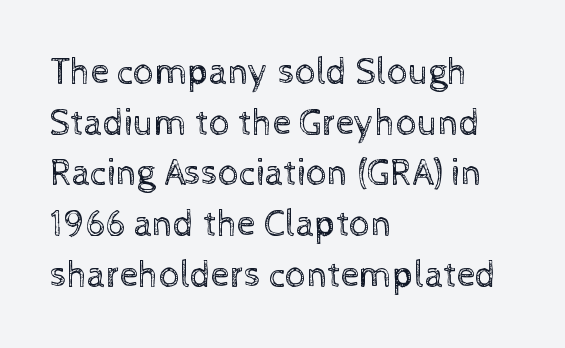
{"italic": "no", "bold": "no", "weight": "regular", "width": "normal", "x_height": "medium", "monospaced": "no", "underline": "no", "align": "left", "line_spacing": "normal", "line_spacing_ratio": 1.37, "letter_spacing": "normal", "letter_spacing_em": 0.0, "glyph_px": 37}
